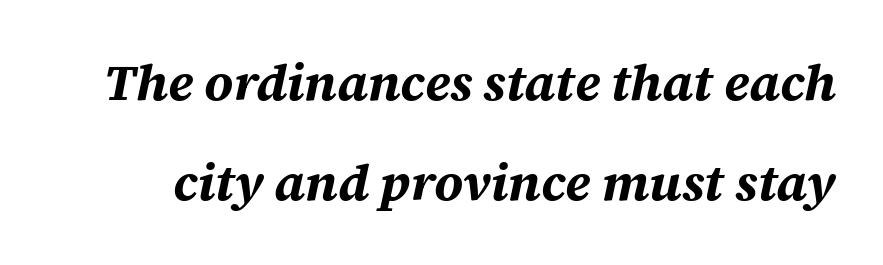
{"italic": "yes", "lean": "right", "slant_degrees": 12, "bold": "yes", "weight": "bold", "width": "normal", "stroke_contrast": "medium", "x_height": "large", "monospaced": "no", "underline": "no", "line_spacing": "loose", "line_spacing_ratio": 1.97, "letter_spacing": "normal", "letter_spacing_em": 0.0, "glyph_px": 51}
